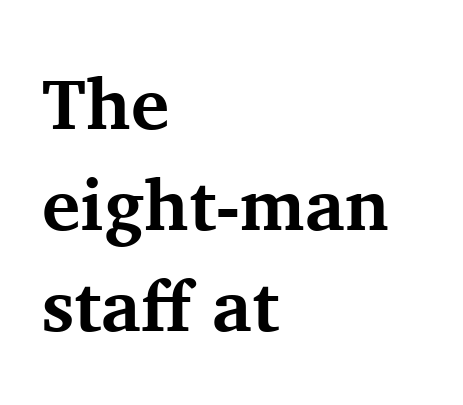
Typeset ragged right — the left edge is the straight one. The letters stand upright; this is a roman face. Set as a true bold cut, around the 700 mark. Successive baselines arrive at the customary interval. The passage shown is typed in a proportional face where columns would drift. Lines of text with bare space underneath.
